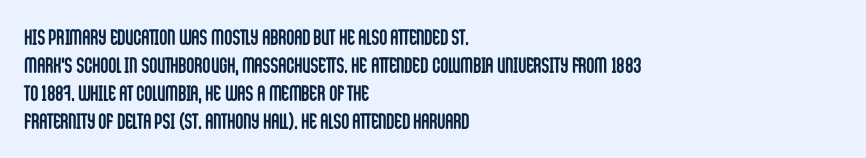
Q: Is the text bold? A: Yes.
Q: Is the text italic (slanted)? A: No, it is upright.
Q: Is the text underlined? A: No.
Q: How is the paragraph aligned? A: Left-aligned.
Q: Is the spacing between letters normal or unusually wide? A: Normal.
Q: Is the spacing between lines tight, normal or loose? A: Normal.
